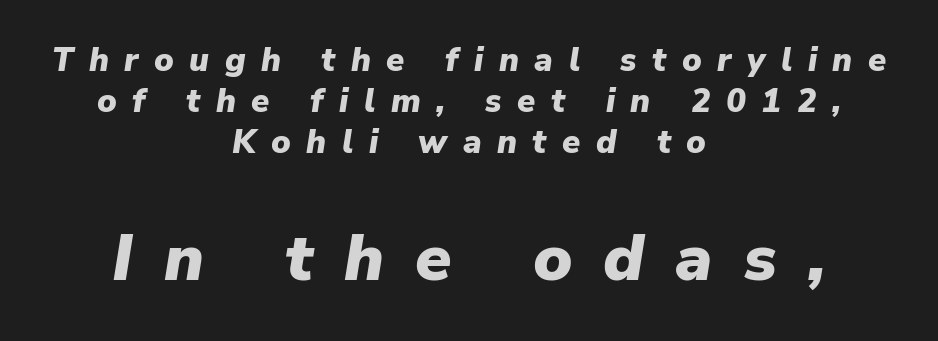
Q: Is the text bold? A: Yes.
Q: Is the text italic (slanted)? A: Yes, it leans right by about 9 degrees.
Q: Is the text underlined? A: No.
Q: How is the paragraph aligned? A: Centered.
Q: Is the spacing between letters normal or unusually wide? A: Unusually wide.
Q: Which block of text is set in a larger size, the first (top) or the second (bottom)? A: The second (bottom) one.
Q: Width (condensed, normal, or wide)? A: Normal.
Q: Stroke contrast? A: Low.
Q: x-height? A: Medium.
Q: Monospaced? A: No.
